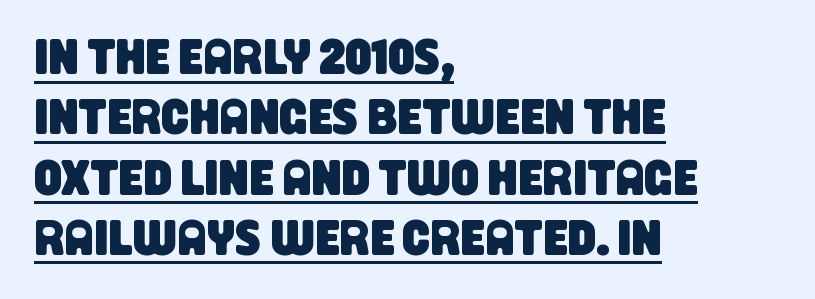
The face used here appears with an underline applied. Varying glyph widths throughout — classic text-font behaviour. Leftover space on each line is placed entirely after the last word. The type family on display is of the sans-serif kind. Inter-character spacing is left at the font's built-in metrics.
